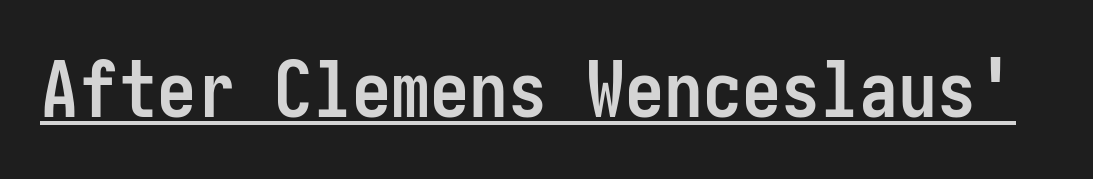
Unlike a traditional serif, this face leaves its strokes unadorned. How heavy is the stroke? Heavy — this is a bold. A typesetter would call this zero additional tracking. What decoration does the sample have? An underline.
